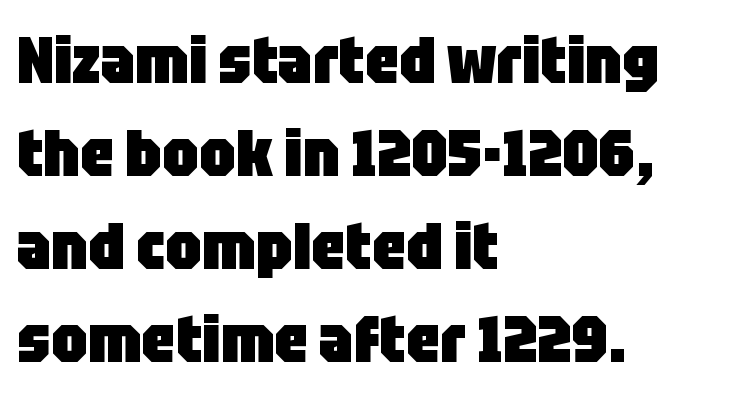
Q: Is the text bold? A: Yes.
Q: Is the text italic (slanted)? A: No, it is upright.
Q: Is the typeface a serif or a sans-serif typeface? A: Sans-serif.
Q: Is the text underlined? A: No.
Q: How is the paragraph aligned? A: Left-aligned.
Q: Is the spacing between letters normal or unusually wide? A: Normal.
Q: Is the spacing between lines tight, normal or loose? A: Normal.
Q: Width (condensed, normal, or wide)? A: Condensed.
Q: Stroke contrast? A: Low.
Q: x-height? A: Large.
Q: Monospaced? A: No.
